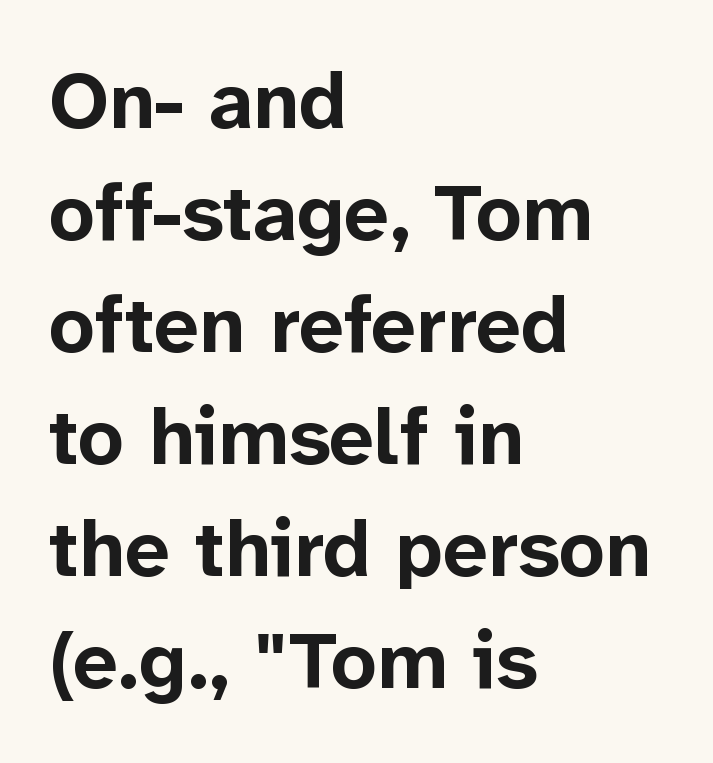
Q: Is the text bold? A: Yes.
Q: Is the text italic (slanted)? A: No, it is upright.
Q: Is the typeface a serif or a sans-serif typeface? A: Sans-serif.
Q: Is the text underlined? A: No.
Q: How is the paragraph aligned? A: Left-aligned.
Q: Is the spacing between letters normal or unusually wide? A: Normal.
Q: Is the spacing between lines tight, normal or loose? A: Normal.
Q: Width (condensed, normal, or wide)? A: Normal.
Q: Stroke contrast? A: Low.
Q: x-height? A: Medium.
Q: Monospaced? A: No.
